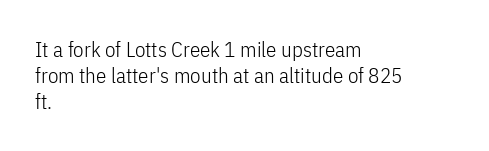
{"italic": "no", "bold": "no", "underline": "no", "align": "left", "line_spacing_ratio": 1.24, "letter_spacing": "normal", "letter_spacing_em": 0.0, "glyph_px": 21}
